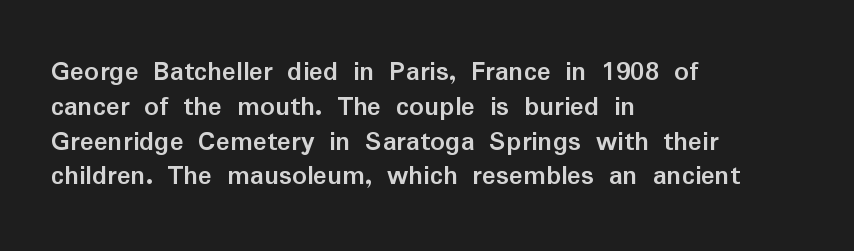
{"serif": "no", "italic": "no", "bold": "yes", "weight": "semibold", "width": "normal", "stroke_contrast": "low", "x_height": "medium", "monospaced": "no", "underline": "no", "align": "left", "line_spacing_ratio": 1.2, "letter_spacing": "normal", "letter_spacing_em": 0.0, "glyph_px": 29}
